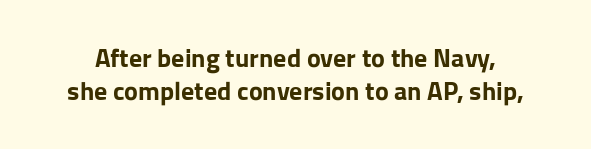
{"italic": "no", "bold": "yes", "underline": "no", "line_spacing": "normal", "line_spacing_ratio": 1.28, "letter_spacing": "normal", "letter_spacing_em": 0.0, "glyph_px": 26}
